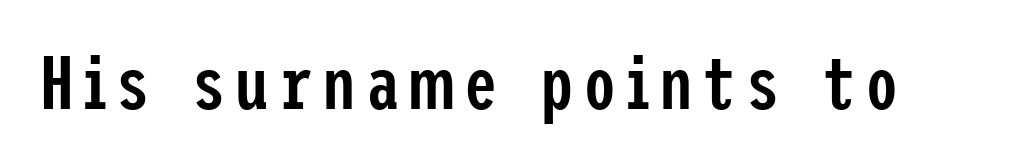
The image shows 75 px semibold, condensed sans-serif type, upright; set not underlined; low stroke contrast and a medium x-height.
